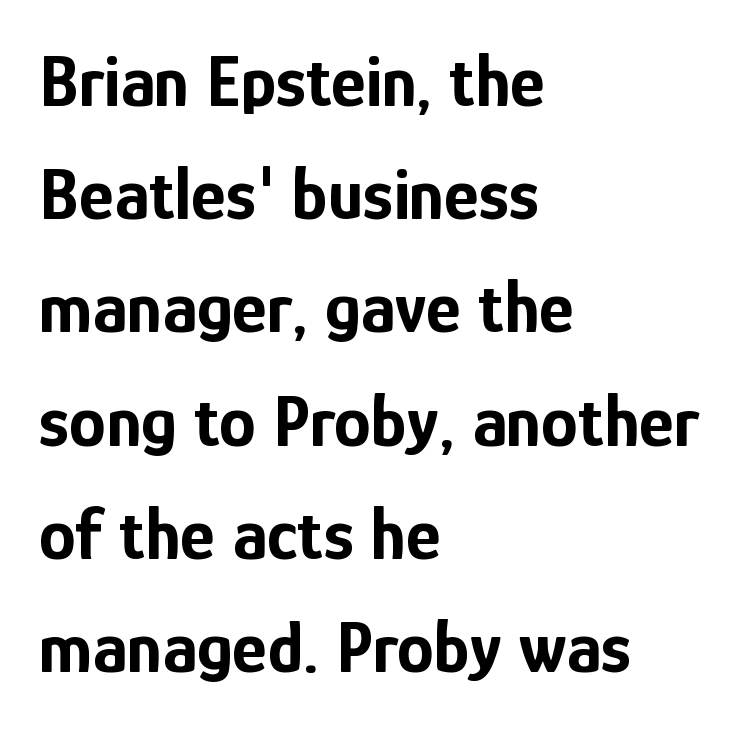
Vertically, the passage feels balanced, rows spaced as you'd expect. The letters stand upright; this is a roman face. You could not count columns in this text — the font is proportionally spaced. Line beginnings align vertically; line endings do not. The typesetting leans heavy: a genuine bold.
